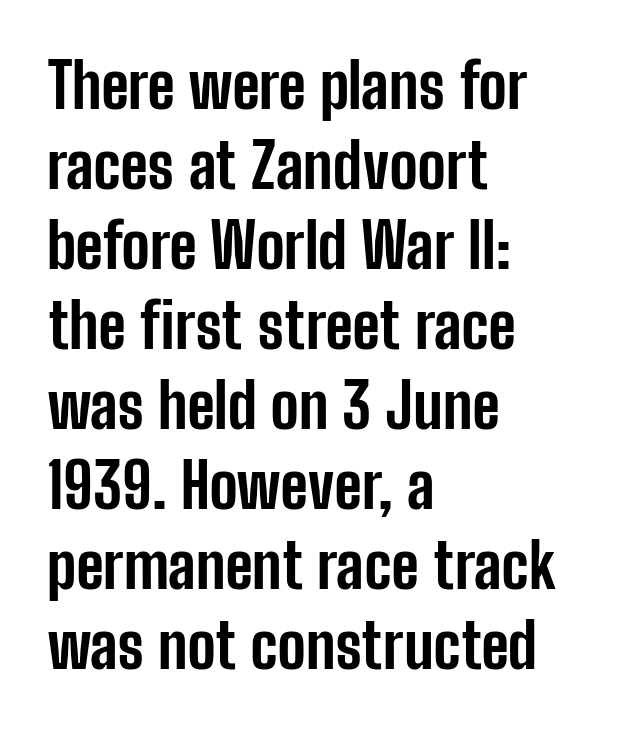
Q: Is the text bold? A: Yes.
Q: Is the text italic (slanted)? A: No, it is upright.
Q: Is the typeface a serif or a sans-serif typeface? A: Sans-serif.
Q: Is the text underlined? A: No.
Q: How is the paragraph aligned? A: Left-aligned.
Q: Is the spacing between letters normal or unusually wide? A: Normal.
Q: Is the spacing between lines tight, normal or loose? A: Normal.
Q: Width (condensed, normal, or wide)? A: Condensed.
Q: Stroke contrast? A: Low.
Q: x-height? A: Medium.
Q: Monospaced? A: No.
